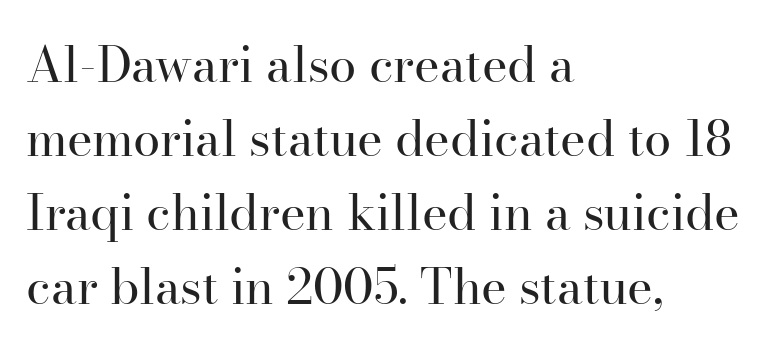
Notice how the stems are strictly vertical — no italics here. Nothing heavy about these letters — not bold at all. Character widths vary here, with narrow letters taking less room than wide ones. Stroke terminals: seriffed. Does extra space separate the letters? No, they use regular spacing.
